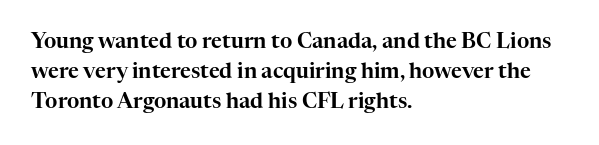
The image shows 21 px text type, upright; set left-aligned, normal line spacing (1.43x), normal letter spacing, not underlined.
